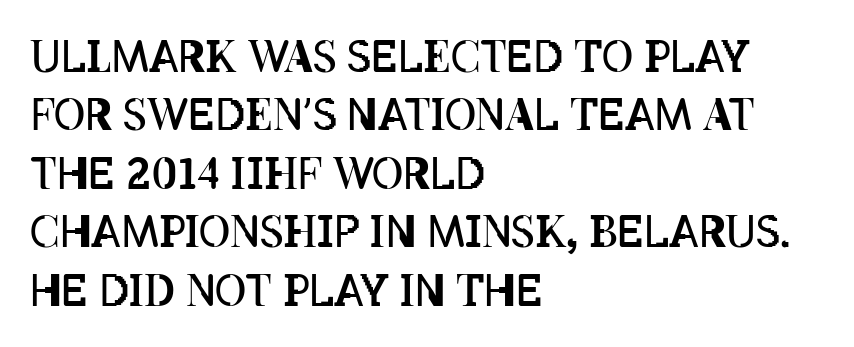
The image shows 43 px regular-weight, condensed type, upright; set left-aligned, normal line spacing (1.36x), normal letter spacing, not underlined; low stroke contrast and a large x-height.
